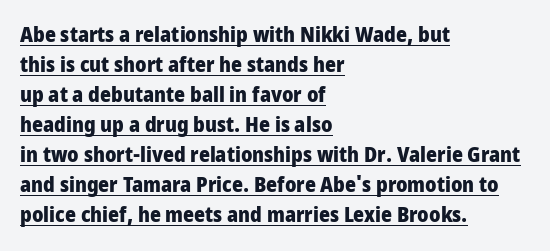
Does a line run under the words? Yes, clearly. Does the copy run flush right? No — it runs flush left. Strong, thick strokes mark this as bold type. Posture: upright roman. Observe the ordinary spacing: letters are neighbours, not strangers. Whoever set this chose a conventional vertical rhythm.
